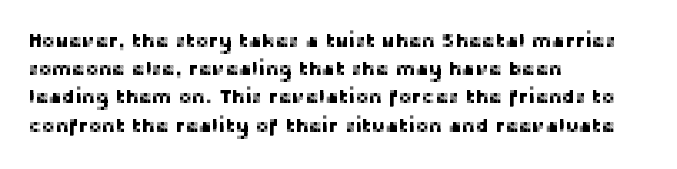
Quick note: interline space is typical. Layout note: lines flush left. The tracking reads as untouched default to a designer's eye. The passage shown is not underscored anywhere. The type sits square on the baseline with zero lean.
